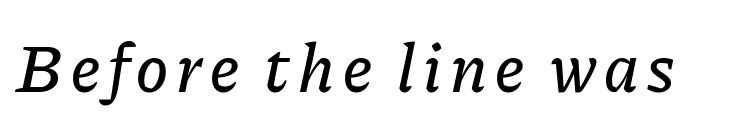
Looks like regular typesetting: each glyph gets only the width it needs. Letters rest on an invisible, unmarked baseline. The text carries the slant typical of an italic or oblique font.
